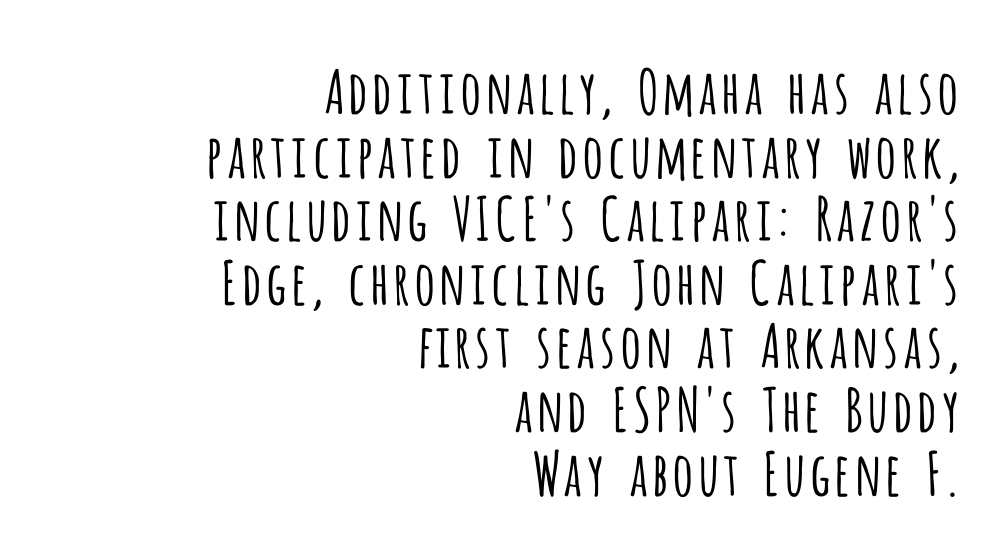
Check under the words: just untouched page. You can tell from the bare stems that sans-serif type was used. Stems here are at most as thick as an everyday book face. You could call the tracking neutral — neither tight nor loose. Where is the straight margin? On the right.
